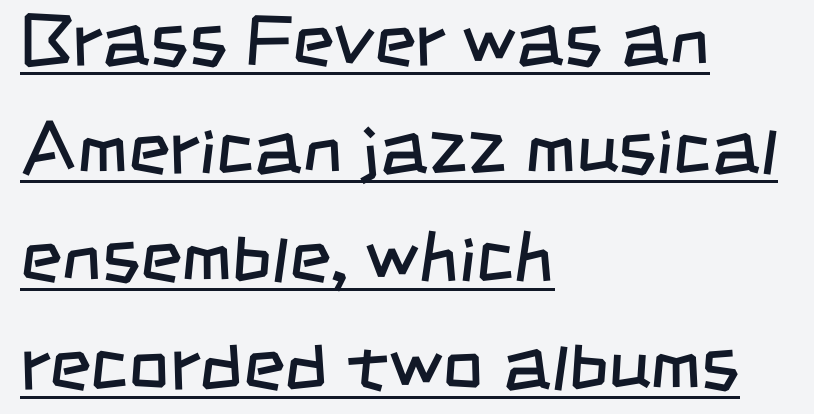
Q: Is the text bold? A: No.
Q: Is the typeface a serif or a sans-serif typeface? A: Sans-serif.
Q: Is the text underlined? A: Yes.
Q: How is the paragraph aligned? A: Left-aligned.
Q: Is the spacing between letters normal or unusually wide? A: Normal.
Q: Is the spacing between lines tight, normal or loose? A: Normal.
Q: Width (condensed, normal, or wide)? A: Condensed.
Q: Stroke contrast? A: Low.
Q: x-height? A: Large.
Q: Monospaced? A: No.
